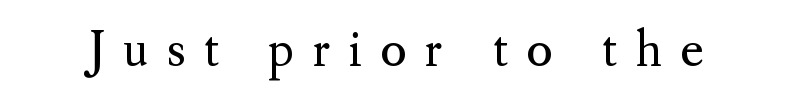
{"serif": "yes", "italic": "no", "bold": "no", "weight": "regular", "width": "normal", "stroke_contrast": "medium", "x_height": "small", "monospaced": "no", "underline": "no", "letter_spacing": "wide", "letter_spacing_em": 0.41, "glyph_px": 45}
